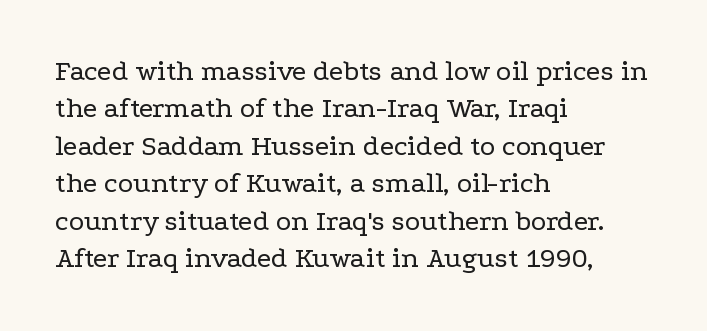
Q: Is the text bold? A: No.
Q: Is the text italic (slanted)? A: No, it is upright.
Q: Is the typeface a serif or a sans-serif typeface? A: Serif.
Q: Is the text underlined? A: No.
Q: How is the paragraph aligned? A: Left-aligned.
Q: Is the spacing between letters normal or unusually wide? A: Normal.
Q: Is the spacing between lines tight, normal or loose? A: Normal.
Q: Width (condensed, normal, or wide)? A: Wide.
Q: Stroke contrast? A: Low.
Q: x-height? A: Medium.
Q: Monospaced? A: No.
